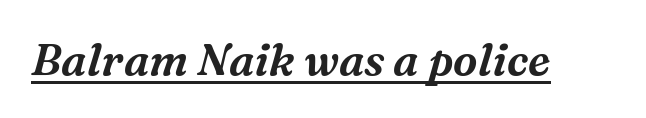
{"serif": "yes", "italic": "yes", "lean": "right", "slant_degrees": 16, "width": "normal", "stroke_contrast": "medium", "x_height": "medium", "monospaced": "no", "underline": "yes", "letter_spacing": "normal", "letter_spacing_em": 0.0, "glyph_px": 44}
